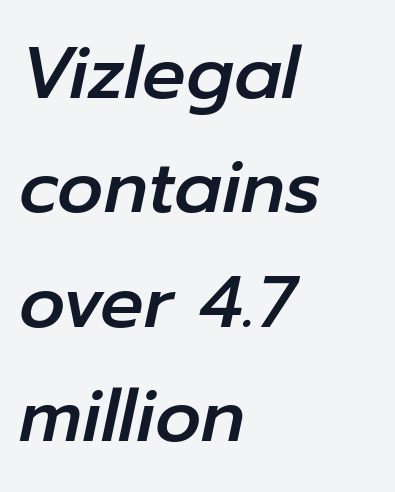
Each letter keeps its own natural width here, so spacing adapts to shape. The space directly below the letters is spotless. The font's italic variant was chosen for this text. How would I describe the line gaps? Plain and ordinary. Horizontal alignment here is leftward, the default for most running prose. Look at the tracking — it's just the regular setting, nothing added.
